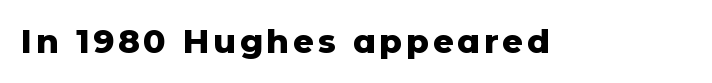
The font's upright variant was chosen for this text. Unlike a traditional serif, this face leaves its strokes unadorned. Varying glyph widths throughout — classic text-font behaviour. Each glyph is drawn with heavy, bold strokes. The passage shown is not underscored anywhere.
